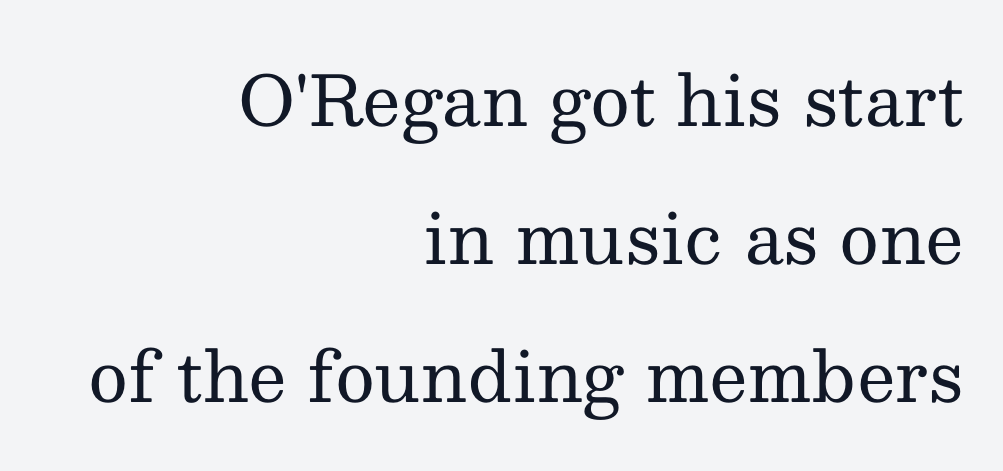
Q: Is the text bold? A: No.
Q: Is the text italic (slanted)? A: No, it is upright.
Q: Is the typeface a serif or a sans-serif typeface? A: Serif.
Q: Is the text underlined? A: No.
Q: How is the paragraph aligned? A: Right-aligned.
Q: Is the spacing between letters normal or unusually wide? A: Normal.
Q: Is the spacing between lines tight, normal or loose? A: Loose.
Q: Width (condensed, normal, or wide)? A: Normal.
Q: Stroke contrast? A: Medium.
Q: x-height? A: Medium.
Q: Monospaced? A: No.
